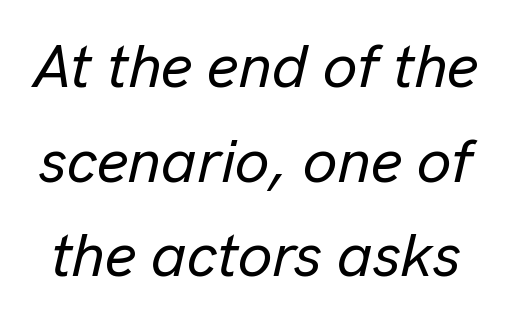
Notice how the stems are inclined rather than vertical — that's the hallmark of italics. Proportional: the letters do not fall into vertical columns. Between one letter and the next there's only the usual sliver of space. Reading down the column, the eye jumps a familiar distance to each next line.
